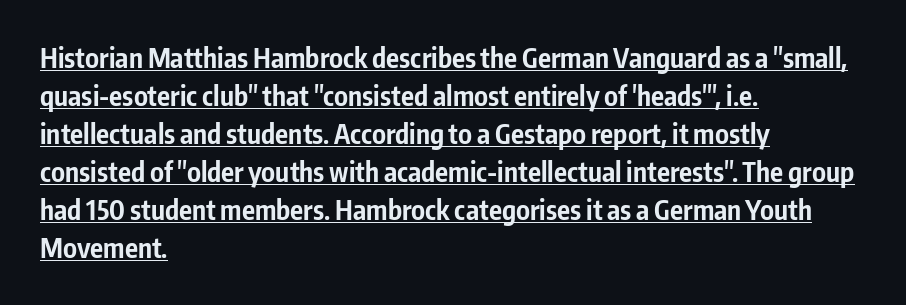
{"italic": "no", "bold": "yes", "underline": "yes", "align": "left", "line_spacing": "normal", "line_spacing_ratio": 1.41, "letter_spacing": "normal", "letter_spacing_em": 0.0, "glyph_px": 27}
